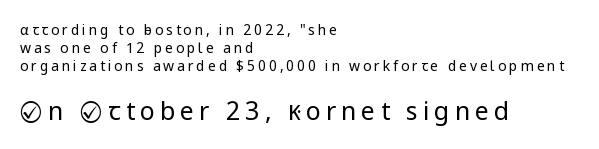
Q: Is the text bold? A: No.
Q: Is the text italic (slanted)? A: No, it is upright.
Q: Is the text underlined? A: No.
Q: How is the paragraph aligned? A: Left-aligned.
Q: Is the spacing between letters normal or unusually wide? A: Unusually wide.
Q: Is the spacing between lines tight, normal or loose? A: Normal.
Q: Which block of text is set in a larger size, the first (top) or the second (bottom)? A: The second (bottom) one.
